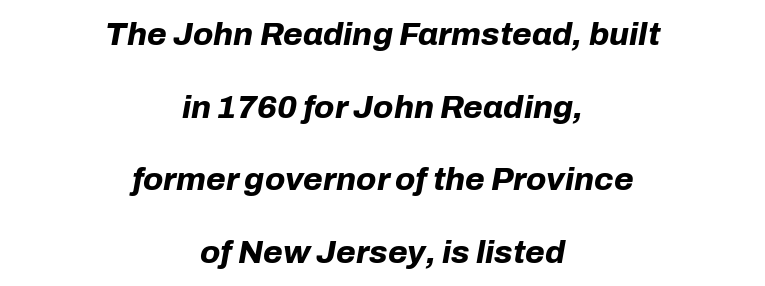
{"italic": "yes", "lean": "right", "slant_degrees": 10, "bold": "yes", "weight": "bold", "width": "normal", "stroke_contrast": "low", "x_height": "medium", "monospaced": "no", "underline": "no", "align": "center", "line_spacing": "loose", "line_spacing_ratio": 2.27, "letter_spacing": "normal", "letter_spacing_em": 0.0, "glyph_px": 32}
